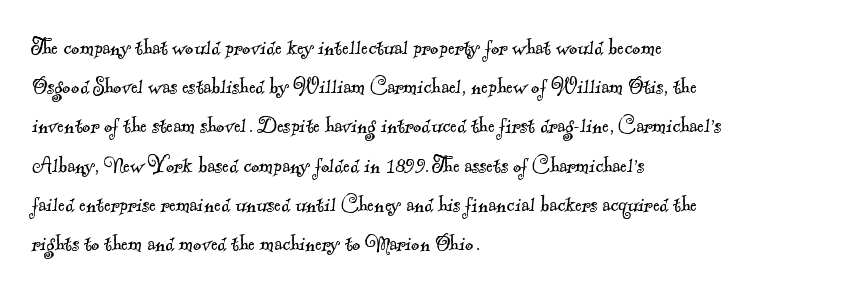
Q: Is the text bold? A: No.
Q: Is the text underlined? A: No.
Q: How is the paragraph aligned? A: Left-aligned.
Q: Is the spacing between letters normal or unusually wide? A: Normal.
Q: Is the spacing between lines tight, normal or loose? A: Normal.
